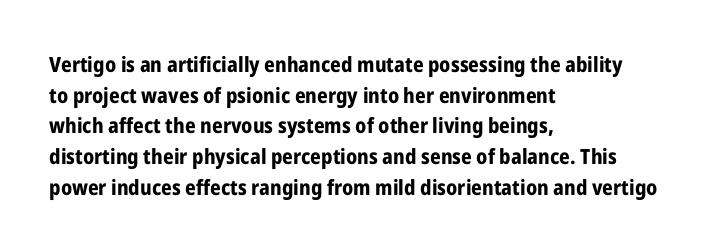
Q: Is the text bold? A: Yes.
Q: Is the text italic (slanted)? A: No, it is upright.
Q: Is the text underlined? A: No.
Q: How is the paragraph aligned? A: Left-aligned.
Q: Is the spacing between letters normal or unusually wide? A: Normal.
Q: Is the spacing between lines tight, normal or loose? A: Normal.
